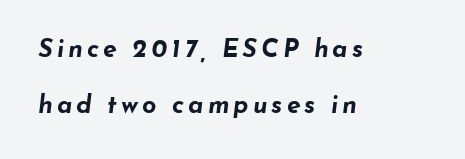
{"italic": "yes", "lean": "right", "slant_degrees": 7, "bold": "yes", "underline": "no", "align": "left", "line_spacing": "loose", "line_spacing_ratio": 2.26, "glyph_px": 25}
